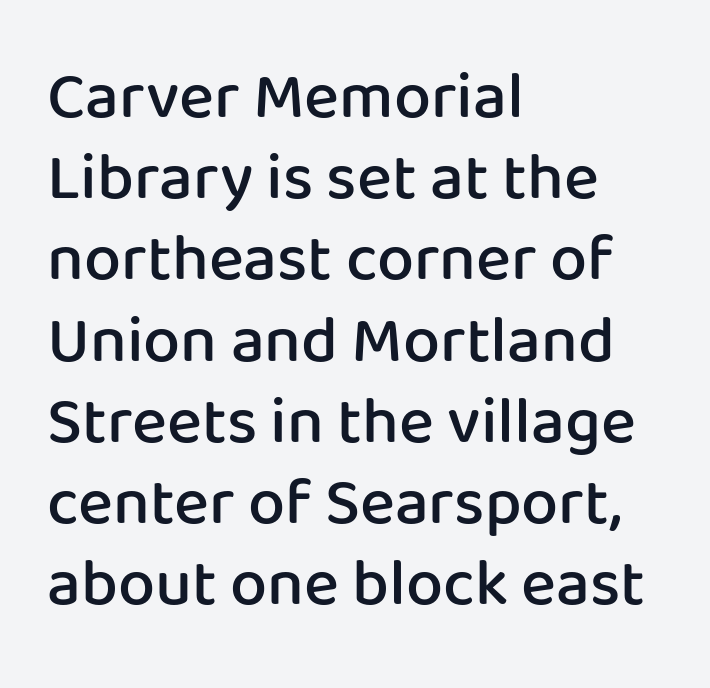
The passage shown is typed in a proportional face where columns would drift. The paragraph has a hard left edge and a soft right edge. Each word holds together tightly as a unit, with standard inter-letter gaps. This sample uses an upright cut, with every glyph sitting square on the baseline. Classification — sans serif. Unmarked baselines from the first word to the last.
